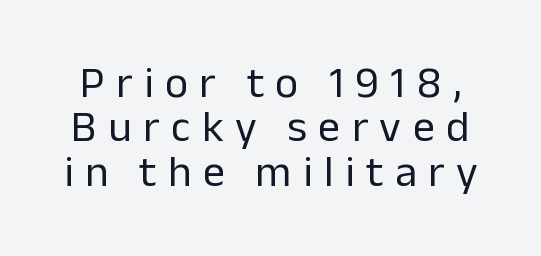
The image shows 44 px regular-weight sans-serif type, upright; set tight line spacing (1.01x), unusually wide letter spacing (+0.26 em), not underlined; low stroke contrast and a medium x-height.
